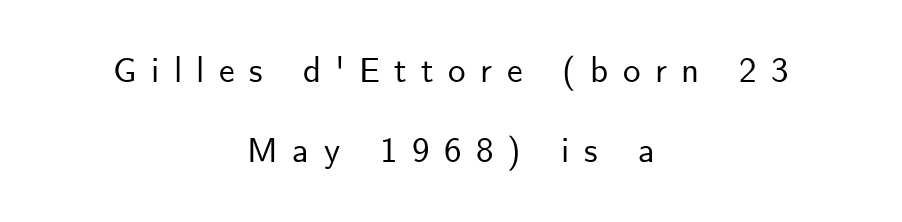
{"serif": "no", "italic": "no", "width": "normal", "stroke_contrast": "low", "x_height": "small", "monospaced": "no", "underline": "no", "align": "center", "line_spacing": "loose", "line_spacing_ratio": 2.3, "letter_spacing": "wide", "letter_spacing_em": 0.41, "glyph_px": 35}
